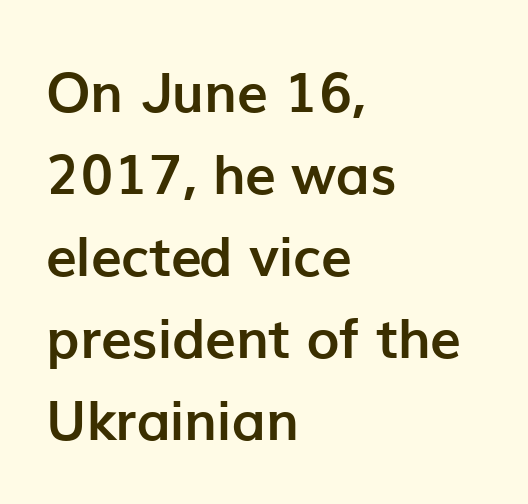
{"serif": "no", "italic": "no", "bold": "yes", "weight": "semibold", "width": "normal", "stroke_contrast": "low", "x_height": "medium", "monospaced": "no", "underline": "no", "align": "left", "line_spacing": "normal", "line_spacing_ratio": 1.49, "letter_spacing": "normal", "letter_spacing_em": 0.0, "glyph_px": 55}
